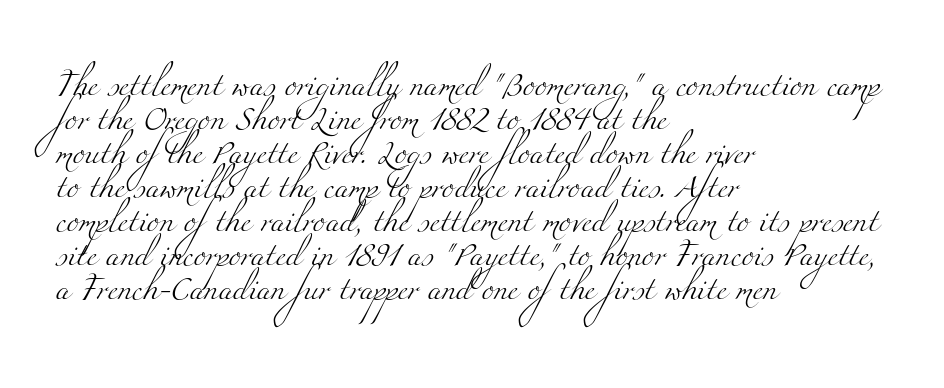
The image shows 23 px text type; set left-aligned, normal line spacing (1.48x), normal letter spacing, not underlined.
